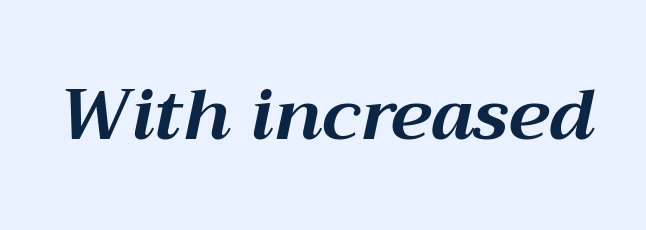
The image shows 71 px bold type, italic (leaning right); set normal letter spacing, not underlined; medium stroke contrast and a medium x-height.
